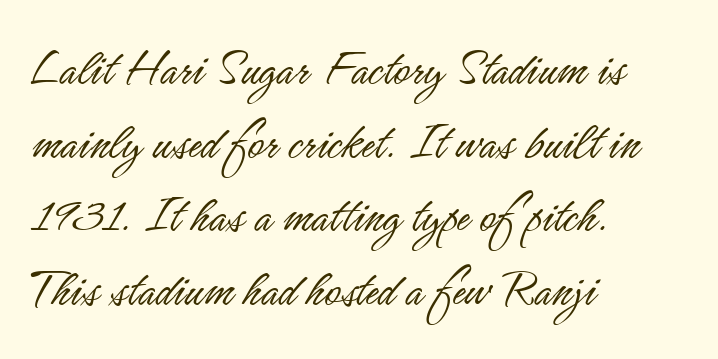
The designer left line spacing at the default. Descenders are the only things crossing below the line. You could not count columns in this text — the font is proportionally spaced.
